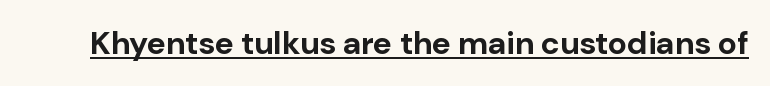
{"serif": "no", "italic": "no", "bold": "yes", "weight": "bold", "width": "normal", "stroke_contrast": "low", "x_height": "medium", "monospaced": "no", "underline": "yes", "letter_spacing": "normal", "letter_spacing_em": 0.0, "glyph_px": 32}
